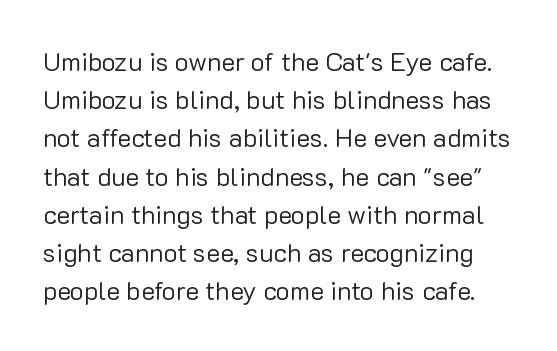
The image shows 26 px text type, upright; set normal line spacing (1.47x), normal letter spacing, not underlined.
